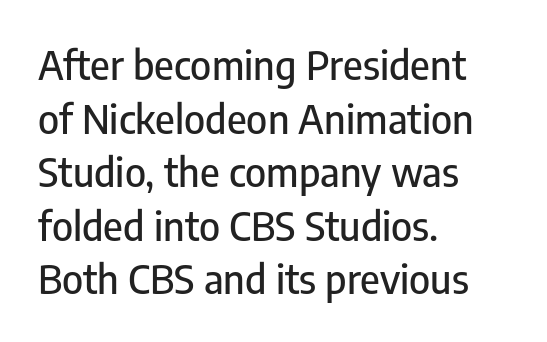
The image shows 40 px condensed sans-serif type, upright; set left-aligned, normal line spacing (1.34x), normal letter spacing, not underlined; low stroke contrast and a medium x-height.
